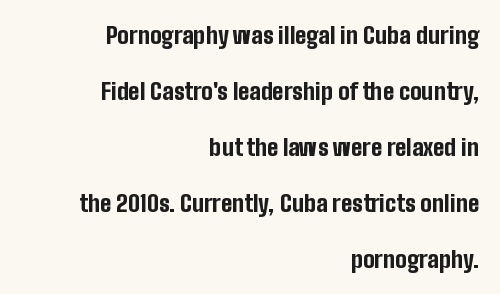
The typesetter chose a ragged-left arrangement here. Does extra space separate the letters? No, they use regular spacing. On the weight axis this lands at bold, roughly 700. A typesetter would call this leading open, well beyond the default.
